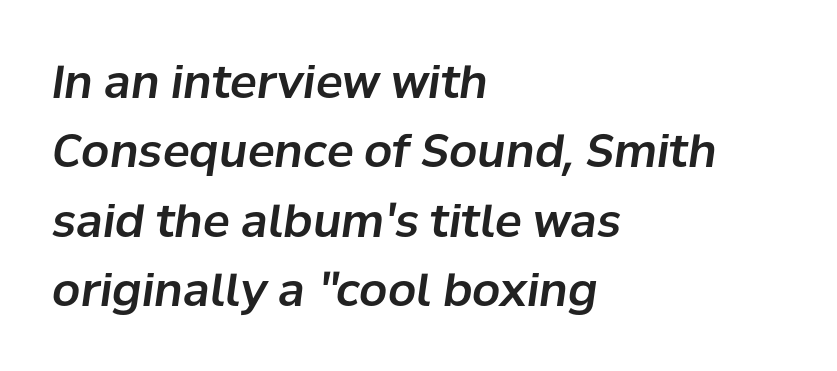
A typesetter would call this proportional, since set widths differ per character. A student would call this left alignment; a typographer would say flush left, rag right. There's an unmistakable incline to the writing here. Has an underline been added? It has not. The block of text has a typical density, with ordinary space between rows.
